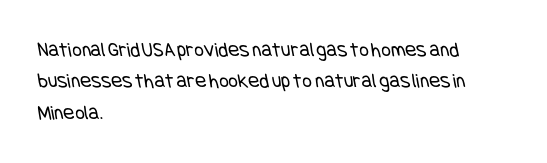
{"bold": "no", "underline": "no", "align": "left", "line_spacing": "normal", "line_spacing_ratio": 1.49, "letter_spacing": "normal", "letter_spacing_em": 0.0, "glyph_px": 21}
